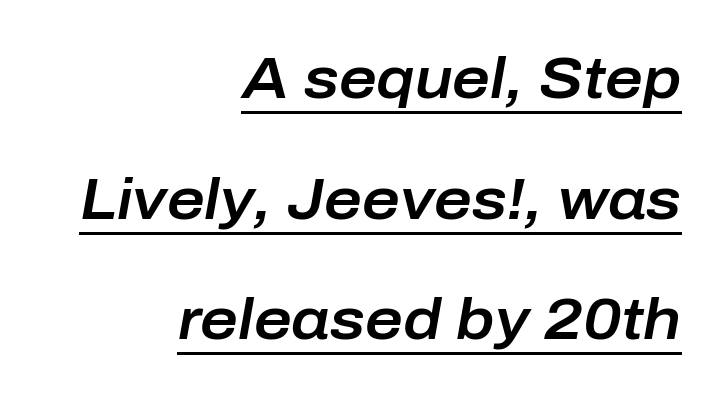
Q: Is the text italic (slanted)? A: Yes, it leans right by about 10 degrees.
Q: Is the text underlined? A: Yes.
Q: How is the paragraph aligned? A: Right-aligned.
Q: Is the spacing between letters normal or unusually wide? A: Normal.
Q: Is the spacing between lines tight, normal or loose? A: Loose.
Q: Width (condensed, normal, or wide)? A: Normal.
Q: Stroke contrast? A: Low.
Q: x-height? A: Medium.
Q: Monospaced? A: No.
